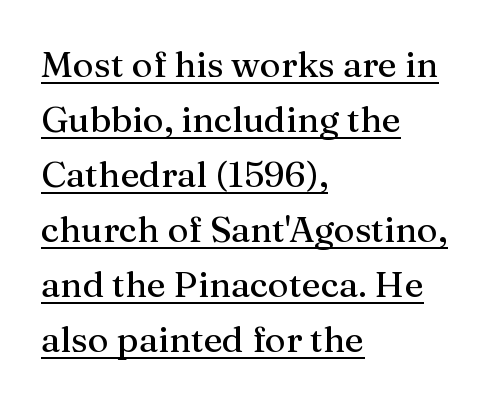
The image shows 36 px serif type, upright; set left-aligned, normal line spacing (1.53x), normal letter spacing, underlined; medium stroke contrast and a medium x-height.
